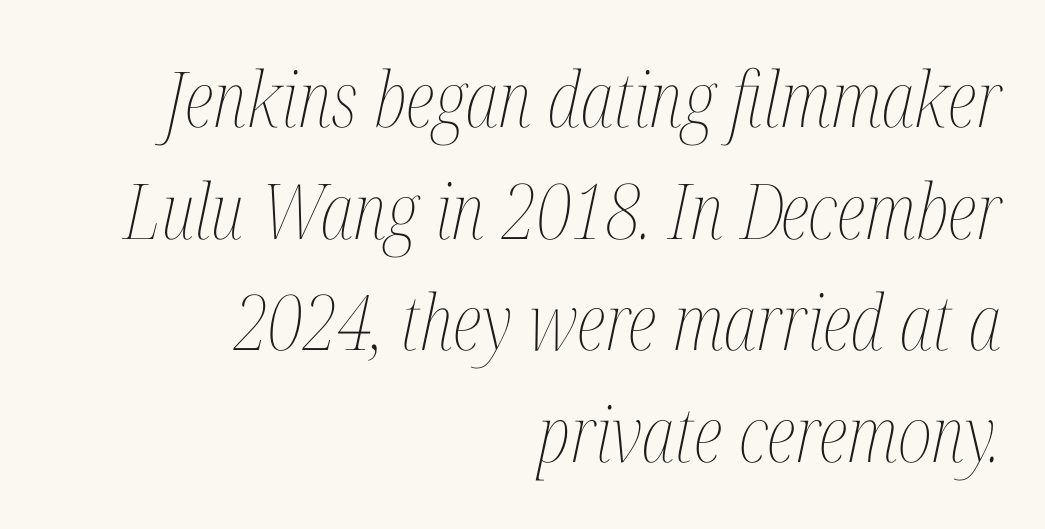
The image shows 77 px thin, condensed type, italic (leaning right); set right-aligned, normal line spacing (1.45x), normal letter spacing, not underlined; medium stroke contrast and a medium x-height.
